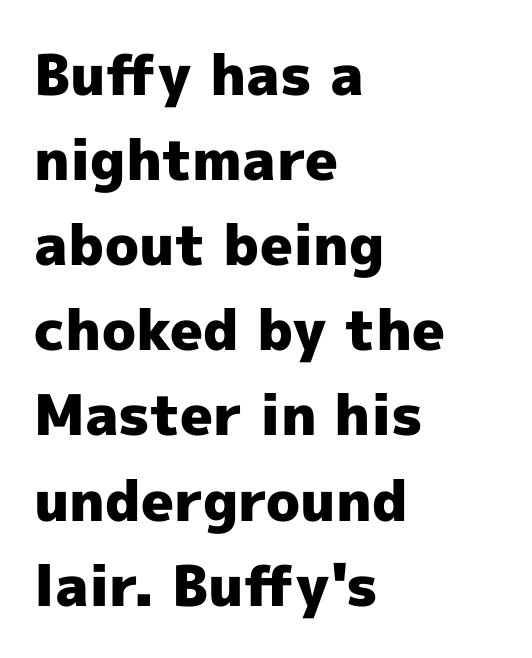
The image shows 56 px heavy sans-serif type, upright; set left-aligned, normal line spacing (1.52x), normal letter spacing, not underlined; a medium x-height.
